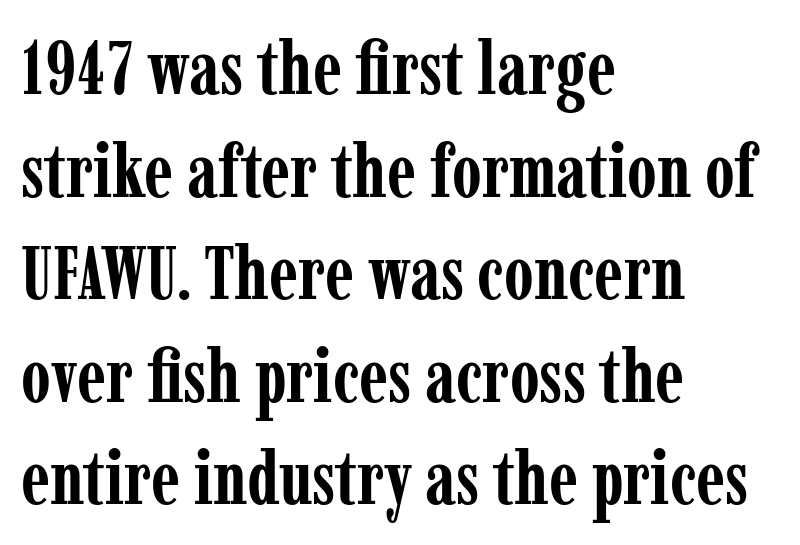
The image shows 76 px semibold, condensed serif type, upright; set left-aligned, normal line spacing (1.35x), normal letter spacing, not underlined; low stroke contrast and a medium x-height.
